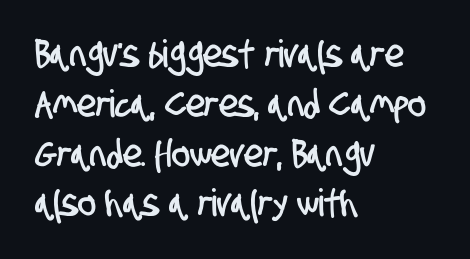
Q: Is the typeface a serif or a sans-serif typeface? A: Sans-serif.
Q: Is the text underlined? A: No.
Q: How is the paragraph aligned? A: Left-aligned.
Q: Is the spacing between letters normal or unusually wide? A: Normal.
Q: Is the spacing between lines tight, normal or loose? A: Normal.
Q: Width (condensed, normal, or wide)? A: Condensed.
Q: Stroke contrast? A: Low.
Q: x-height? A: Large.
Q: Monospaced? A: No.
